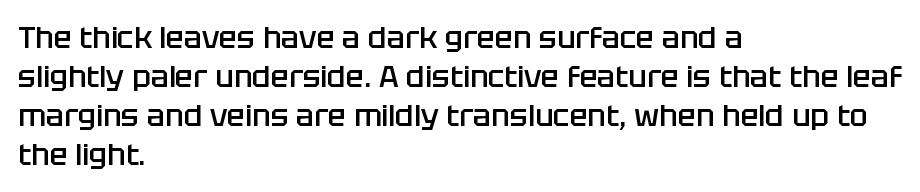
Between one letter and the next there's only the usual sliver of space. Do the letters lean? They stand straight. The passage is arranged the way most books set body copy — flush left. A typesetter would call this leading conventional body-copy spacing. As a designer I'd log this as weight 600, semibold.
